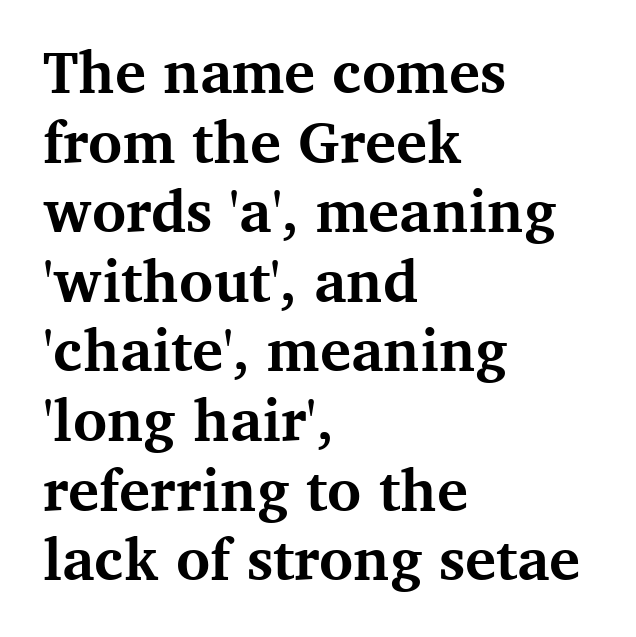
{"serif": "yes", "italic": "no", "bold": "yes", "weight": "bold", "width": "normal", "stroke_contrast": "medium", "x_height": "medium", "monospaced": "no", "underline": "no", "align": "left", "line_spacing_ratio": 1.2, "letter_spacing": "normal", "letter_spacing_em": 0.0, "glyph_px": 58}
